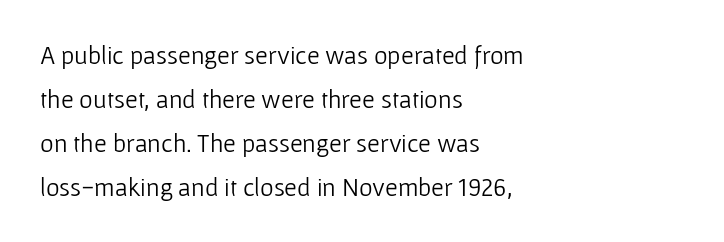
The image shows 26 px text type, upright; set left-aligned, normal line spacing (1.69x), normal letter spacing, not underlined.
